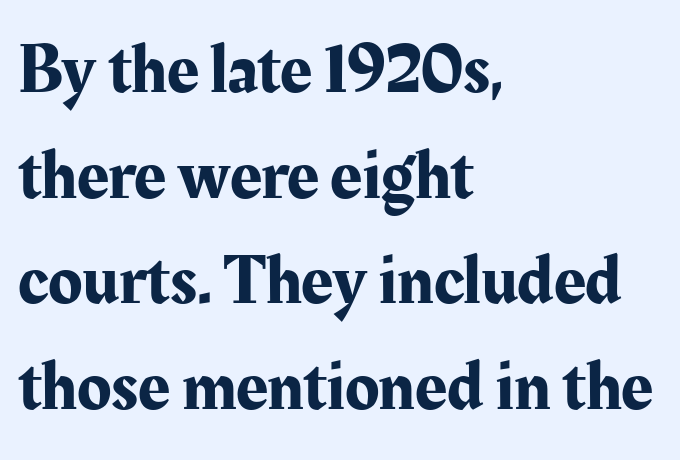
These lines sit exactly where default settings would place them. The lettering stays uniformly vertical, giving the passage a roman look. The glyphs in this specimen are seriffed. Inter-character spacing is left at the font's built-in metrics. The rendering anchors every line to the left-hand side. The rendering uses natural spacing where letterforms have individual widths.
